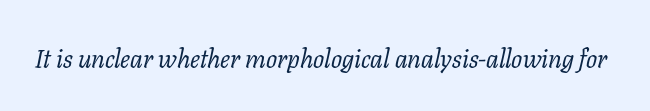
Q: Is the text bold? A: No.
Q: Is the text italic (slanted)? A: Yes, it leans right by about 11 degrees.
Q: Is the text underlined? A: No.
Q: Is the spacing between letters normal or unusually wide? A: Normal.
